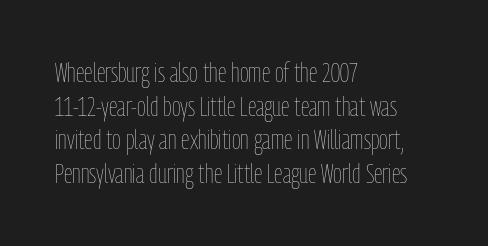
The image shows 27 px text type, upright; set left-aligned, normal line spacing (1.25x), normal letter spacing, not underlined.
